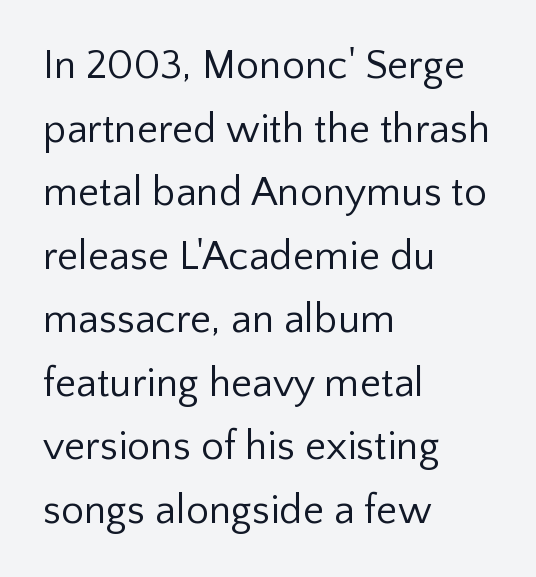
The image shows 41 px regular-weight sans-serif type, upright; set left-aligned, normal line spacing (1.55x), normal letter spacing, not underlined; low stroke contrast and a medium x-height.
